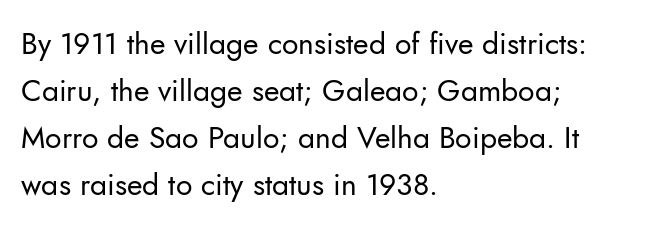
Notice how the passage keeps a crisp vertical edge on the left only. Every stem runs plumb, perpendicular to the baseline. Leading: standard. The passage shown is not underscored anywhere.
